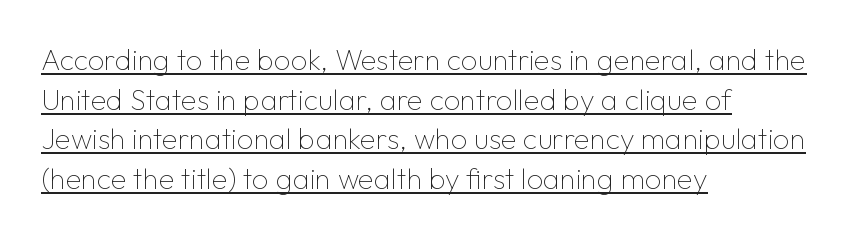
Q: Is the text bold? A: No.
Q: Is the text italic (slanted)? A: No, it is upright.
Q: Is the typeface a serif or a sans-serif typeface? A: Sans-serif.
Q: Is the text underlined? A: Yes.
Q: How is the paragraph aligned? A: Left-aligned.
Q: Is the spacing between letters normal or unusually wide? A: Normal.
Q: Is the spacing between lines tight, normal or loose? A: Normal.
Q: Width (condensed, normal, or wide)? A: Normal.
Q: Stroke contrast? A: Low.
Q: x-height? A: Medium.
Q: Monospaced? A: No.
